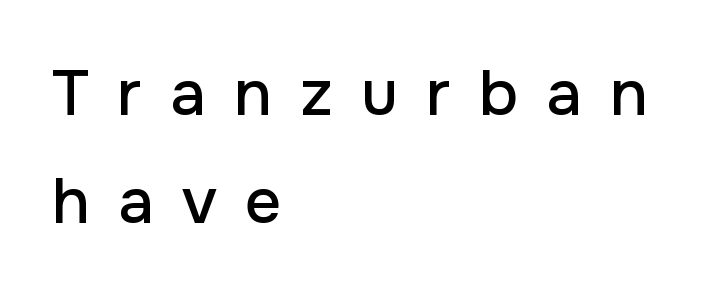
The image shows 64 px sans-serif type, upright; set left-aligned, normal line spacing (1.68x), unusually wide letter spacing (+0.44 em), not underlined; low stroke contrast and a medium x-height.
